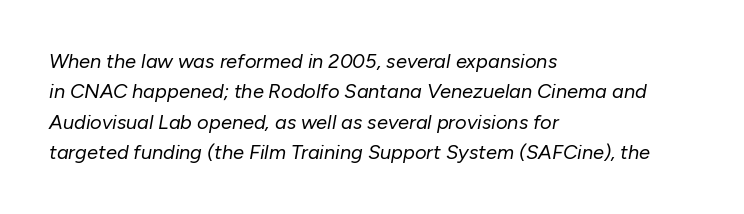
Q: Is the text bold? A: No.
Q: Is the text italic (slanted)? A: Yes, it leans right by about 10 degrees.
Q: Is the text underlined? A: No.
Q: How is the paragraph aligned? A: Left-aligned.
Q: Is the spacing between letters normal or unusually wide? A: Normal.
Q: Is the spacing between lines tight, normal or loose? A: Normal.
